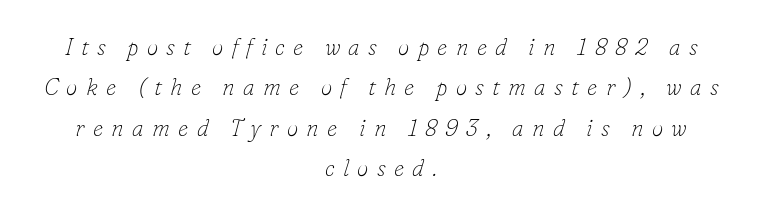
Does extra space separate the letters? Yes, quite a lot of it. Does the lettering tilt? It does — this is italic. The weight would be labelled regular, book, light, or lighter still. The glyphs are unaccompanied by any horizontal stroke below them. In CSS terms this would be text-align: center.
